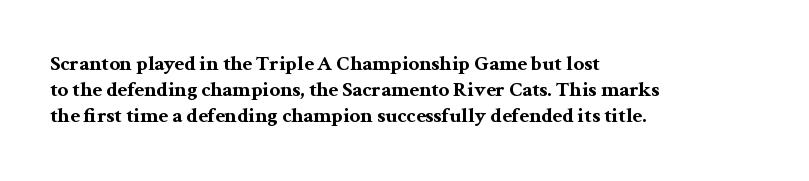
Q: Is the text bold? A: Yes.
Q: Is the text italic (slanted)? A: No, it is upright.
Q: Is the text underlined? A: No.
Q: How is the paragraph aligned? A: Left-aligned.
Q: Is the spacing between letters normal or unusually wide? A: Normal.
Q: Is the spacing between lines tight, normal or loose? A: Normal.
